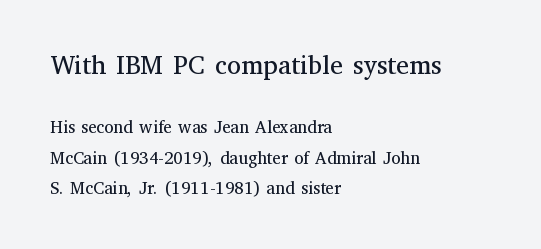
These lines are set flush left with a ragged right edge. Clear beneath every line of the passage. A typesetter would call this zero additional tracking. Large over small — that's the arrangement of the two blocks here.
